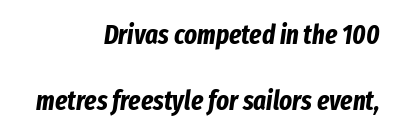
Q: Is the text bold? A: Yes.
Q: Is the text italic (slanted)? A: Yes, it leans right by about 8 degrees.
Q: Is the text underlined? A: No.
Q: How is the paragraph aligned? A: Right-aligned.
Q: Is the spacing between letters normal or unusually wide? A: Normal.
Q: Is the spacing between lines tight, normal or loose? A: Loose.
